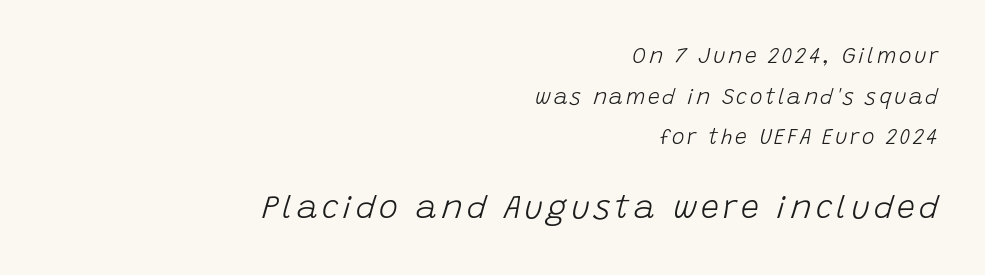
The image shows 32 px light type, italic (leaning right); set right-aligned, loose line spacing (1.93x), not underlined; the second (bottom) block is 1.52x larger; low stroke contrast and a large x-height.
